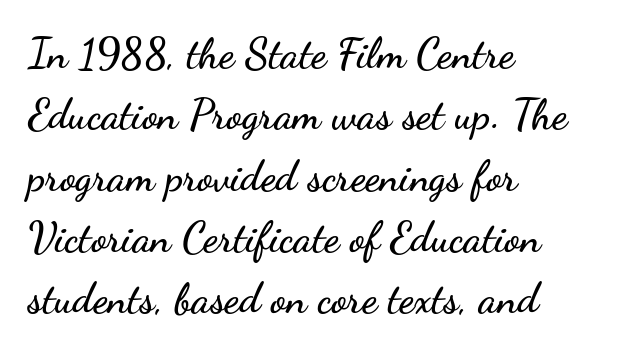
The letters carry no serifs — their stems end cleanly without finishing strokes. Is there much room between lines? A standard amount, neither cramped nor airy. The baseline area is clear. The compositor pushed each line to the left boundary. Character widths vary here, with narrow letters taking less room than wide ones. Compared with typical body copy, the letter spacing here is the same.
